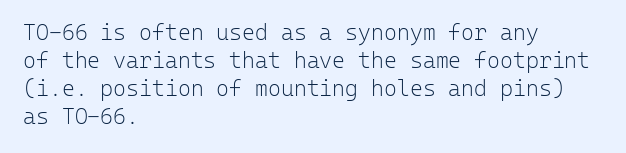
Q: Is the text bold? A: No.
Q: Is the text italic (slanted)? A: No, it is upright.
Q: Is the text underlined? A: No.
Q: How is the paragraph aligned? A: Left-aligned.
Q: Is the spacing between letters normal or unusually wide? A: Normal.
Q: Is the spacing between lines tight, normal or loose? A: Normal.
